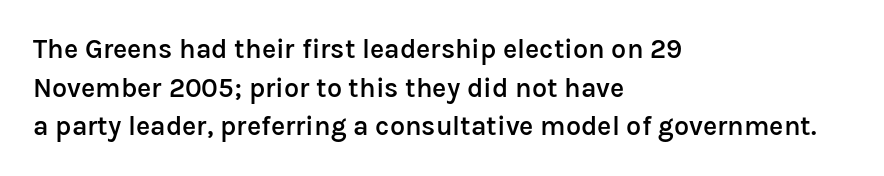
Q: Is the text bold? A: Semi-bold.
Q: Is the text italic (slanted)? A: No, it is upright.
Q: Is the text underlined? A: No.
Q: How is the paragraph aligned? A: Left-aligned.
Q: Is the spacing between letters normal or unusually wide? A: Normal.
Q: Is the spacing between lines tight, normal or loose? A: Normal.
